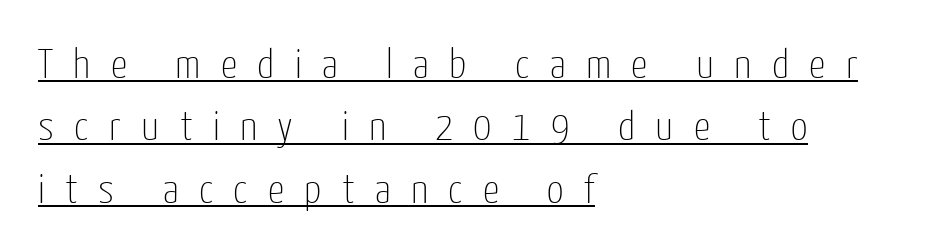
Q: Is the text bold? A: No.
Q: Is the text italic (slanted)? A: No, it is upright.
Q: Is the typeface a serif or a sans-serif typeface? A: Sans-serif.
Q: Is the text underlined? A: Yes.
Q: How is the paragraph aligned? A: Left-aligned.
Q: Is the spacing between letters normal or unusually wide? A: Unusually wide.
Q: Is the spacing between lines tight, normal or loose? A: Normal.
Q: Width (condensed, normal, or wide)? A: Condensed.
Q: Stroke contrast? A: Low.
Q: x-height? A: Medium.
Q: Monospaced? A: No.
